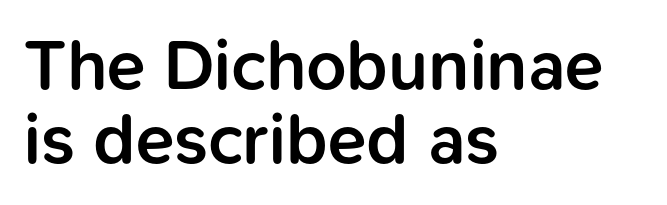
Q: Is the text bold? A: Semi-bold.
Q: Is the text italic (slanted)? A: No, it is upright.
Q: Is the typeface a serif or a sans-serif typeface? A: Sans-serif.
Q: Is the text underlined? A: No.
Q: How is the paragraph aligned? A: Left-aligned.
Q: Is the spacing between letters normal or unusually wide? A: Normal.
Q: Is the spacing between lines tight, normal or loose? A: Tight.
Q: Width (condensed, normal, or wide)? A: Normal.
Q: Stroke contrast? A: Low.
Q: x-height? A: Medium.
Q: Monospaced? A: No.
